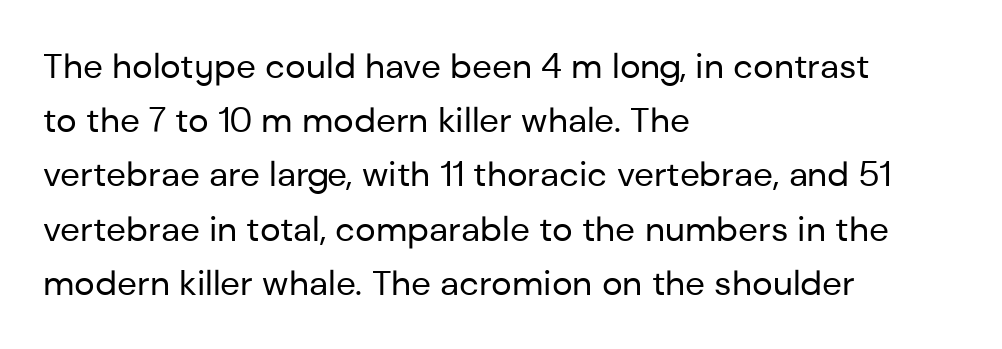
Q: Is the text bold? A: No.
Q: Is the text italic (slanted)? A: No, it is upright.
Q: Is the typeface a serif or a sans-serif typeface? A: Sans-serif.
Q: Is the text underlined? A: No.
Q: How is the paragraph aligned? A: Left-aligned.
Q: Is the spacing between letters normal or unusually wide? A: Normal.
Q: Is the spacing between lines tight, normal or loose? A: Normal.
Q: Width (condensed, normal, or wide)? A: Normal.
Q: Stroke contrast? A: Low.
Q: x-height? A: Medium.
Q: Monospaced? A: No.
